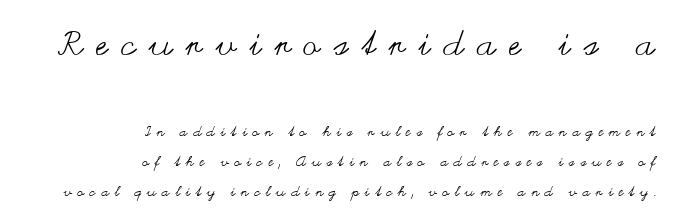
The letterforms sit at book weight or below. These two chunks differ in scale, with the top chunk taking the larger measure. Proportional: the letters do not fall into vertical columns. Lines of text with bare space underneath. The face used here is rendered with a markedly widened letterfit.
